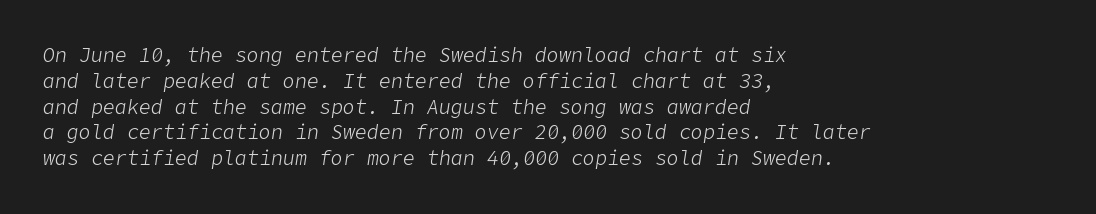
Q: Is the text bold? A: No.
Q: Is the text italic (slanted)? A: Yes, it leans right by about 9 degrees.
Q: Is the text underlined? A: No.
Q: How is the paragraph aligned? A: Left-aligned.
Q: Is the spacing between letters normal or unusually wide? A: Normal.
Q: Is the spacing between lines tight, normal or loose? A: Normal.
